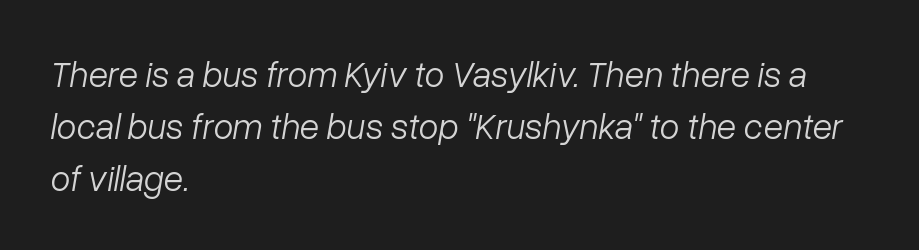
{"italic": "yes", "lean": "right", "slant_degrees": 10, "bold": "no", "weight": "light", "width": "normal", "stroke_contrast": "low", "x_height": "medium", "monospaced": "no", "underline": "no", "align": "left", "line_spacing": "normal", "line_spacing_ratio": 1.44, "letter_spacing": "normal", "letter_spacing_em": 0.0, "glyph_px": 36}
